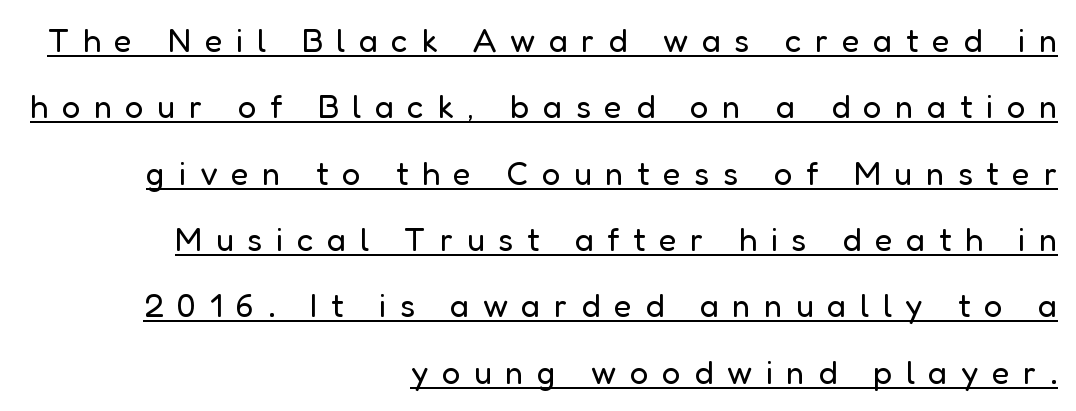
{"serif": "no", "italic": "no", "bold": "no", "weight": "regular", "width": "normal", "stroke_contrast": "low", "x_height": "medium", "monospaced": "no", "underline": "yes", "align": "right", "line_spacing": "loose", "line_spacing_ratio": 2.01, "letter_spacing": "wide", "letter_spacing_em": 0.41, "glyph_px": 33}
